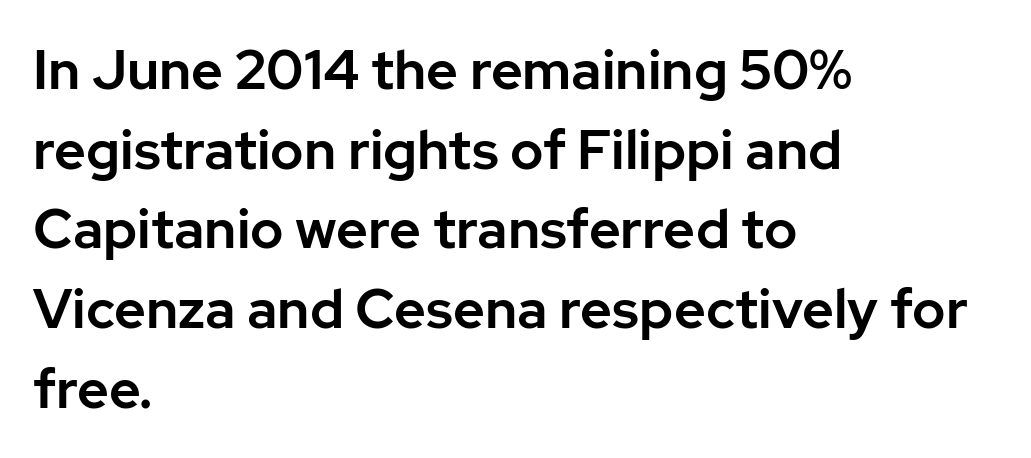
Q: Is the text italic (slanted)? A: No, it is upright.
Q: Is the typeface a serif or a sans-serif typeface? A: Sans-serif.
Q: Is the text underlined? A: No.
Q: How is the paragraph aligned? A: Left-aligned.
Q: Is the spacing between letters normal or unusually wide? A: Normal.
Q: Is the spacing between lines tight, normal or loose? A: Normal.
Q: Width (condensed, normal, or wide)? A: Normal.
Q: Stroke contrast? A: Low.
Q: x-height? A: Medium.
Q: Monospaced? A: No.
